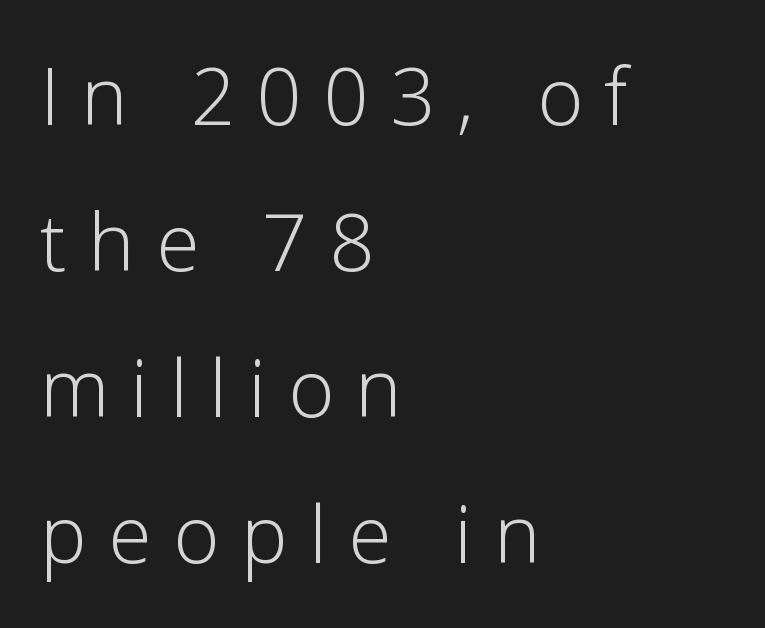
This is the regular roman posture of the typeface. The rendering uses natural spacing where letterforms have individual widths. Serifs: no, the terminals of the letterforms are clean. Words appear elongated and porous because spacing is wide.
